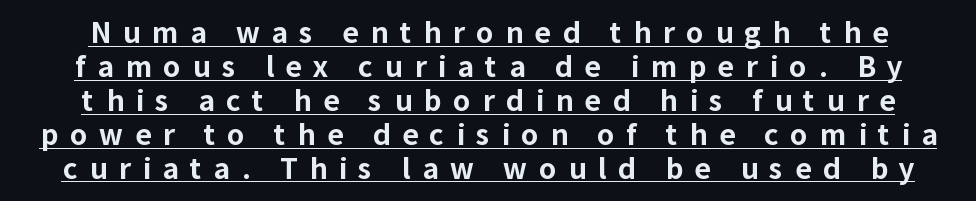
Q: Is the text bold? A: Yes.
Q: Is the text italic (slanted)? A: No, it is upright.
Q: Is the typeface a serif or a sans-serif typeface? A: Sans-serif.
Q: Is the text underlined? A: Yes.
Q: Is the spacing between letters normal or unusually wide? A: Unusually wide.
Q: Width (condensed, normal, or wide)? A: Normal.
Q: Stroke contrast? A: Low.
Q: x-height? A: Medium.
Q: Monospaced? A: No.
